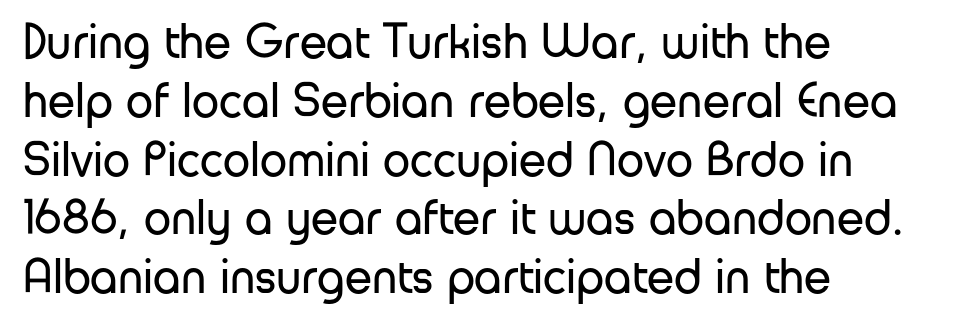
{"serif": "no", "italic": "no", "bold": "no", "weight": "regular", "width": "normal", "stroke_contrast": "low", "x_height": "medium", "monospaced": "no", "underline": "no", "align": "left", "line_spacing_ratio": 1.2, "letter_spacing": "normal", "letter_spacing_em": 0.0, "glyph_px": 49}
